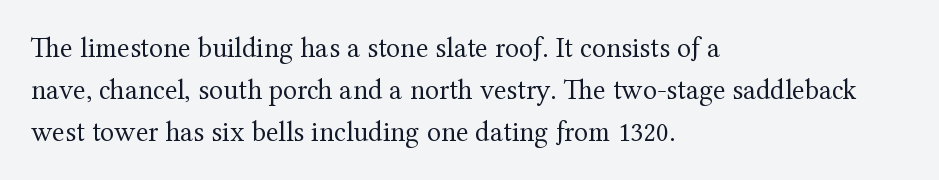
Q: Is the text bold? A: No.
Q: Is the text italic (slanted)? A: No, it is upright.
Q: Is the typeface a serif or a sans-serif typeface? A: Serif.
Q: Is the text underlined? A: No.
Q: How is the paragraph aligned? A: Left-aligned.
Q: Is the spacing between letters normal or unusually wide? A: Normal.
Q: Is the spacing between lines tight, normal or loose? A: Normal.
Q: Width (condensed, normal, or wide)? A: Normal.
Q: Stroke contrast? A: Medium.
Q: x-height? A: Medium.
Q: Monospaced? A: No.
